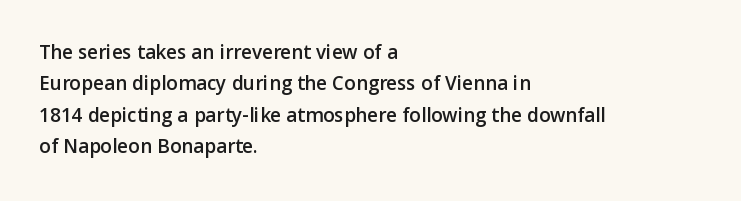
{"italic": "no", "underline": "no", "align": "left", "line_spacing": "normal", "line_spacing_ratio": 1.49, "letter_spacing": "normal", "letter_spacing_em": 0.0, "glyph_px": 21}
